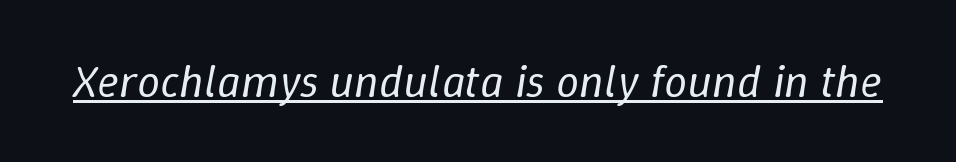
Is this a heavy cut? Hardly; it is regular or lighter. A rule runs beneath these lines of type. The gaps between neighbouring characters are ordinary and unremarkable. Is the type slanted? Yes — the strokes lean at a clear angle.
